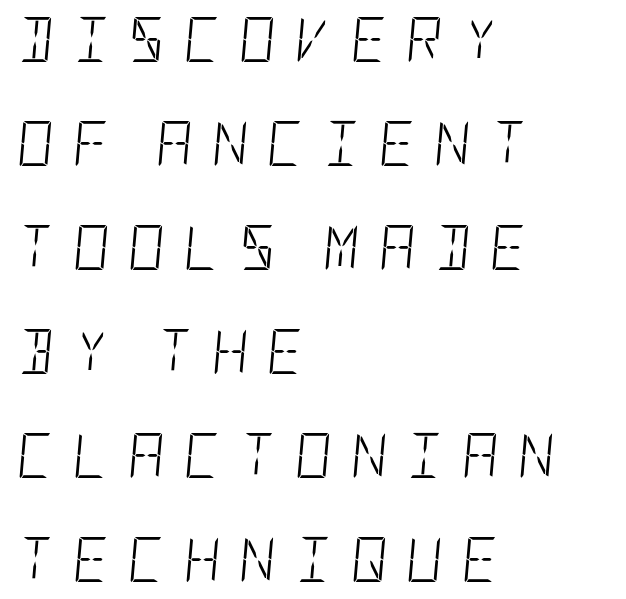
Tracking value appears strongly positive — letters spread wide. Tall strokes in this sample are angled rather than plumb. The vertical gap from one line to the next is large. This rendering uses left alignment, leaving the right contour irregular.
